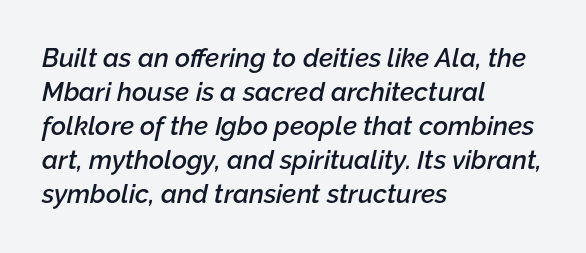
Q: Is the text bold? A: Semi-bold.
Q: Is the text italic (slanted)? A: Yes, it leans right by about 12 degrees.
Q: Is the text underlined? A: No.
Q: How is the paragraph aligned? A: Left-aligned.
Q: Is the spacing between letters normal or unusually wide? A: Normal.
Q: Is the spacing between lines tight, normal or loose? A: Normal.
